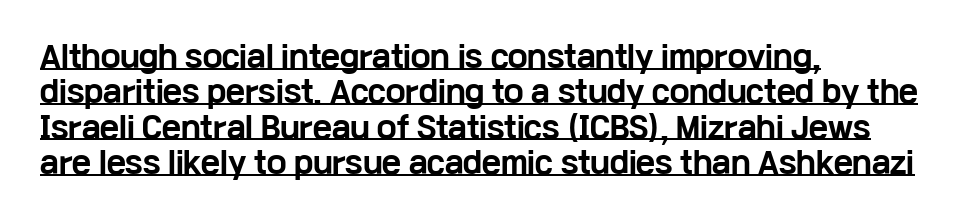
The image shows 29 px bold, wide sans-serif type, upright; set left-aligned, line spacing 1.22x, normal letter spacing, underlined; low stroke contrast and a medium x-height.
